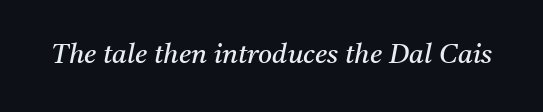
Bare-footed words on every line. Compared with a typical body face, this is equally light or lighter still. Spacing between characters is what you'd get straight out of the box. These lines were composed using italics.
